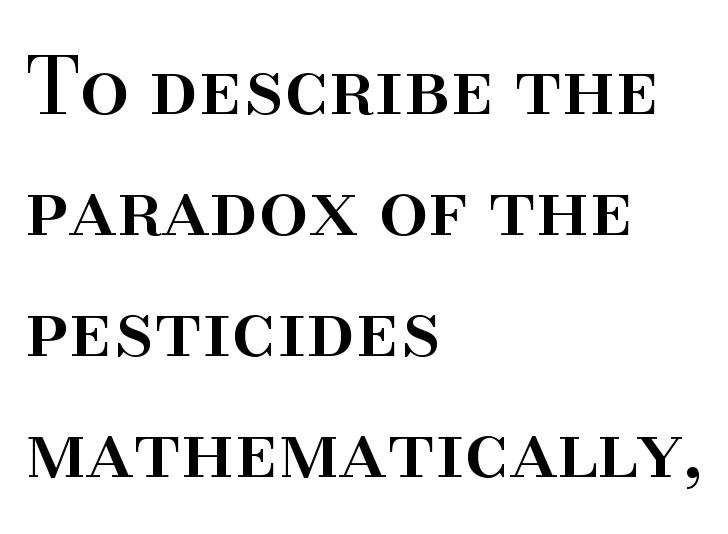
Q: Is the text italic (slanted)? A: No, it is upright.
Q: Is the typeface a serif or a sans-serif typeface? A: Serif.
Q: Is the text underlined? A: No.
Q: How is the paragraph aligned? A: Left-aligned.
Q: Is the spacing between letters normal or unusually wide? A: Normal.
Q: Is the spacing between lines tight, normal or loose? A: Normal.
Q: Width (condensed, normal, or wide)? A: Normal.
Q: Stroke contrast? A: High.
Q: x-height? A: Small.
Q: Monospaced? A: No.
